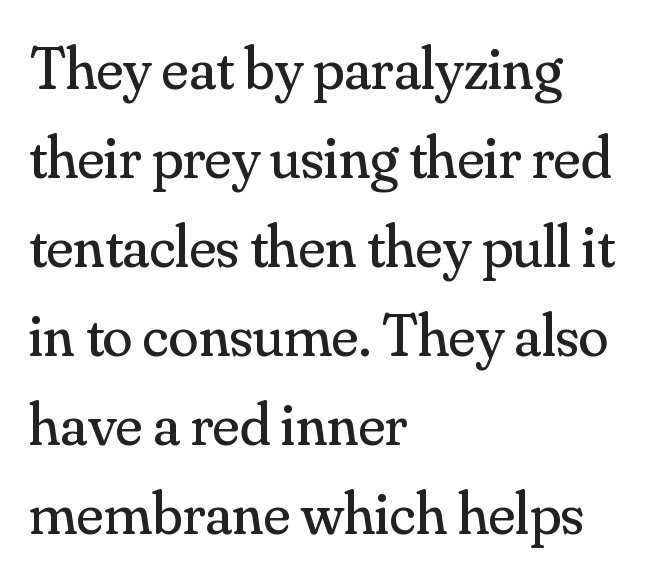
The image shows 61 px regular-weight serif type, upright; set left-aligned, normal line spacing (1.46x), normal letter spacing, not underlined; medium stroke contrast and a small x-height.
